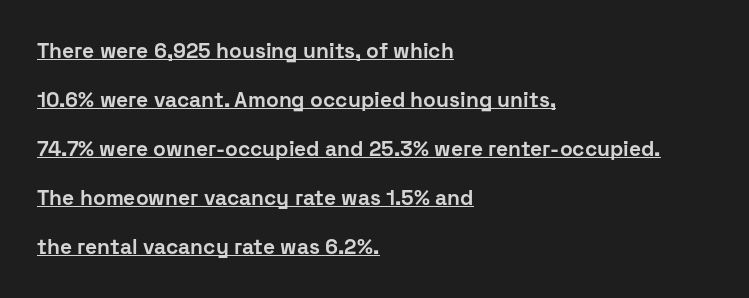
{"italic": "no", "bold": "yes", "underline": "yes", "align": "left", "line_spacing": "loose", "line_spacing_ratio": 2.33, "letter_spacing": "normal", "letter_spacing_em": 0.0, "glyph_px": 21}
